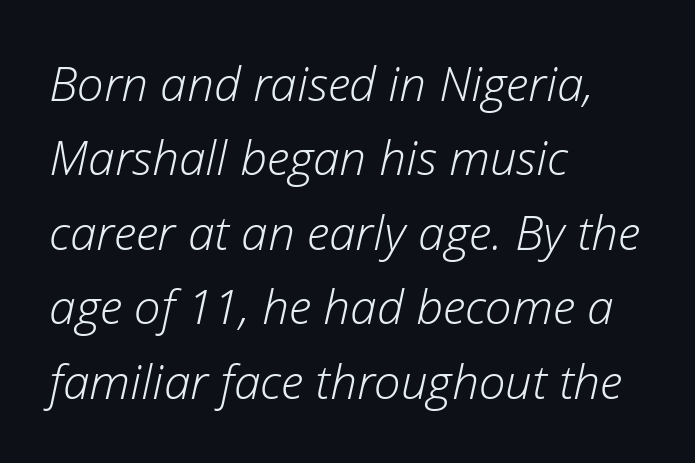
The image shows 48 px light type, italic (leaning right); set left-aligned, normal line spacing (1.55x), normal letter spacing, not underlined; low stroke contrast and a medium x-height.
